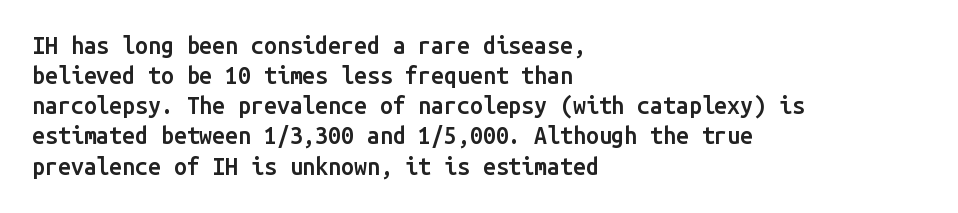
{"italic": "no", "bold": "semi", "underline": "no", "align": "left", "line_spacing": "normal", "line_spacing_ratio": 1.31, "letter_spacing": "normal", "letter_spacing_em": 0.0, "glyph_px": 23}
